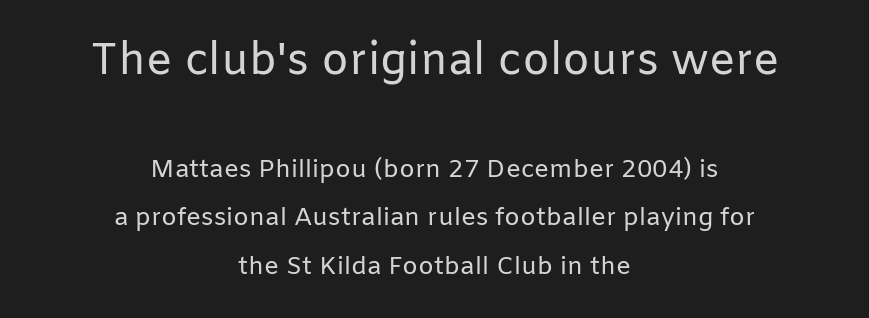
{"serif": "no", "italic": "no", "bold": "no", "weight": "regular", "width": "normal", "stroke_contrast": "low", "x_height": "medium", "monospaced": "no", "underline": "no", "align": "center", "line_spacing": "loose", "line_spacing_ratio": 1.93, "letter_spacing": "normal", "letter_spacing_em": 0.0, "larger_block": "first", "size_ratio": 1.76, "glyph_px": 44}
